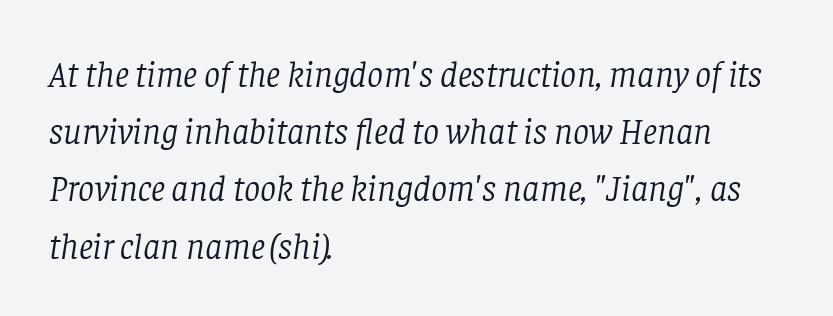
The image shows 36 px light serif type, italic (leaning right); set left-aligned, normal line spacing (1.59x), normal letter spacing, not underlined; low stroke contrast and a large x-height.
